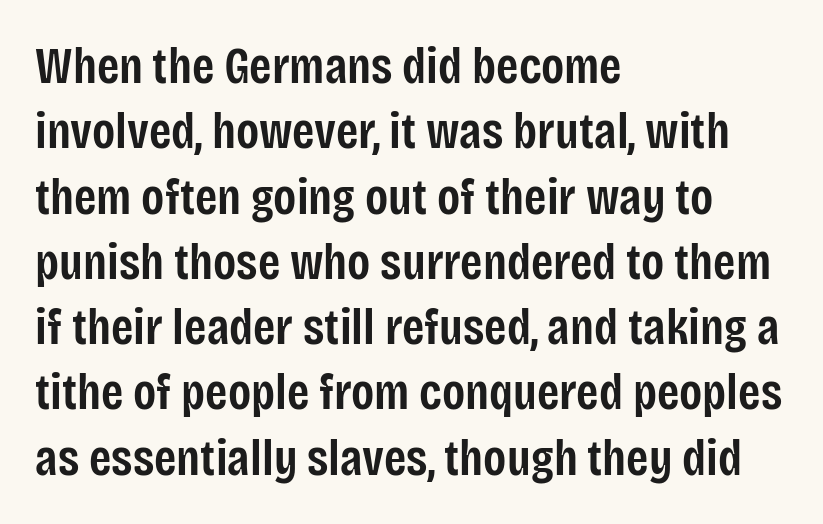
{"serif": "no", "italic": "no", "bold": "semi", "weight": "semibold", "width": "condensed", "stroke_contrast": "low", "x_height": "large", "monospaced": "no", "underline": "no", "align": "left", "line_spacing": "normal", "line_spacing_ratio": 1.28, "letter_spacing": "normal", "letter_spacing_em": 0.0, "glyph_px": 51}
